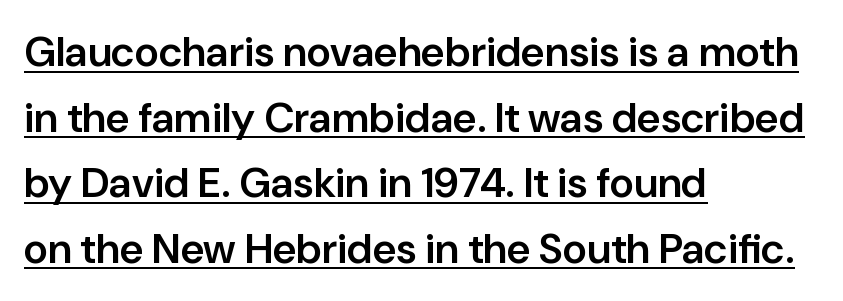
{"serif": "no", "italic": "no", "bold": "semi", "weight": "semibold", "width": "normal", "stroke_contrast": "low", "x_height": "medium", "monospaced": "no", "underline": "yes", "align": "left", "line_spacing": "normal", "line_spacing_ratio": 1.56, "letter_spacing": "normal", "letter_spacing_em": 0.0, "glyph_px": 42}
